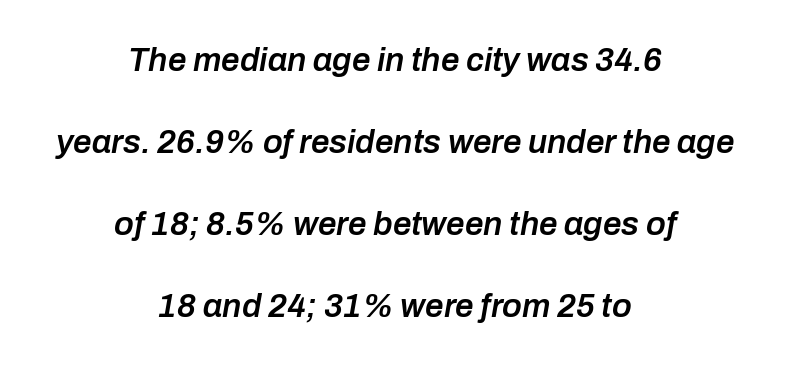
Note the varied advance widths — an 'i' is clearly narrower than an 'm'. These lines keep a tight, regular rhythm from letter to letter. Weight check: semibold — heavier than regular, not quite bold. Posture: slanted.
